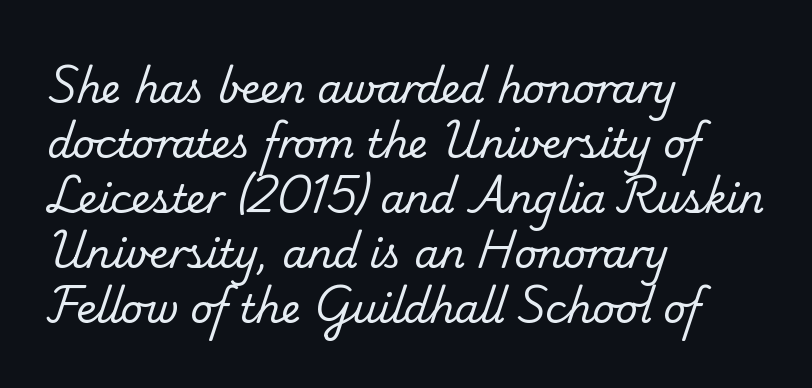
{"serif": "yes", "bold": "no", "weight": "regular", "width": "normal", "stroke_contrast": "low", "x_height": "small", "monospaced": "no", "underline": "no", "align": "left", "line_spacing": "normal", "line_spacing_ratio": 1.41, "letter_spacing": "normal", "letter_spacing_em": 0.0, "glyph_px": 39}
